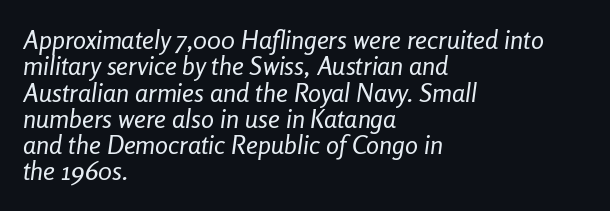
{"italic": "yes", "lean": "right", "slant_degrees": 8, "bold": "no", "underline": "no", "align": "left", "line_spacing": "tight", "line_spacing_ratio": 1.01, "letter_spacing": "normal", "letter_spacing_em": 0.0, "glyph_px": 26}
